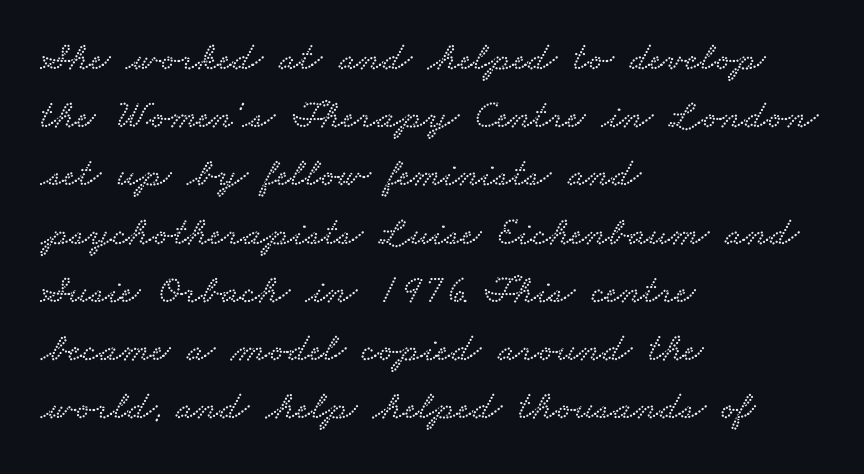
{"serif": "yes", "width": "wide", "stroke_contrast": "low", "x_height": "small", "monospaced": "no", "underline": "no", "align": "left", "line_spacing": "normal", "line_spacing_ratio": 1.42, "letter_spacing": "normal", "letter_spacing_em": 0.0, "glyph_px": 41}
